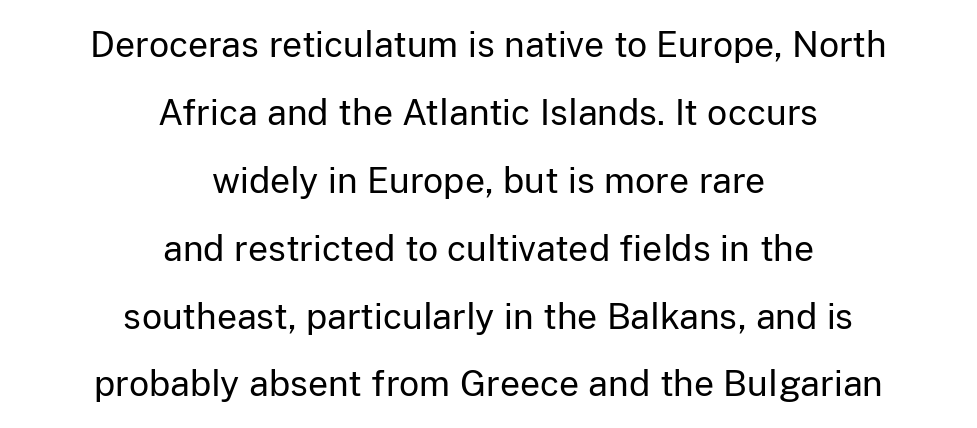
Q: Is the text bold? A: No.
Q: Is the text italic (slanted)? A: No, it is upright.
Q: Is the typeface a serif or a sans-serif typeface? A: Sans-serif.
Q: Is the text underlined? A: No.
Q: How is the paragraph aligned? A: Centered.
Q: Is the spacing between letters normal or unusually wide? A: Normal.
Q: Is the spacing between lines tight, normal or loose? A: Loose.
Q: Width (condensed, normal, or wide)? A: Normal.
Q: Stroke contrast? A: Low.
Q: x-height? A: Medium.
Q: Monospaced? A: No.
